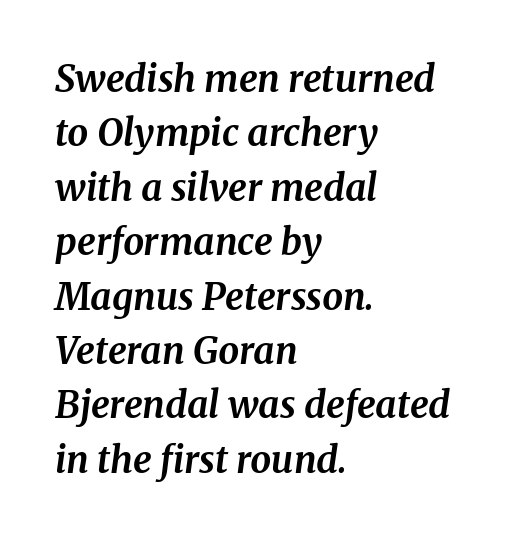
The lines in this sample share a left origin and differ only in where they stop. A typesetter would mark this as italic. Bare-footed words on every line. Leading: standard.
